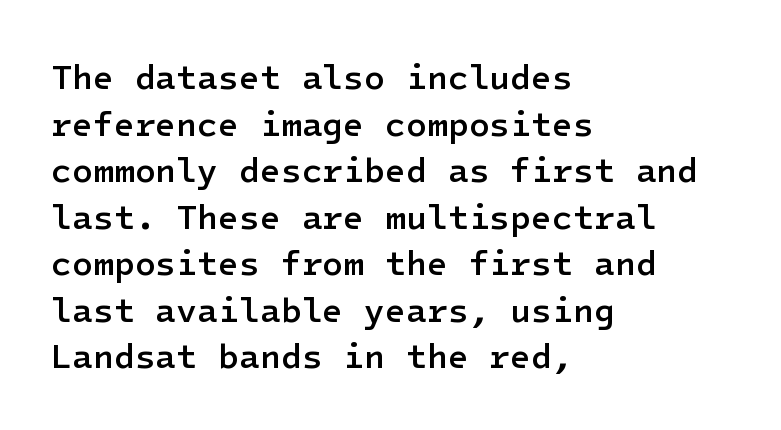
The image shows 34 px semibold sans-serif type, upright; set left-aligned, normal line spacing (1.37x), normal letter spacing, not underlined; low stroke contrast and a medium x-height.
